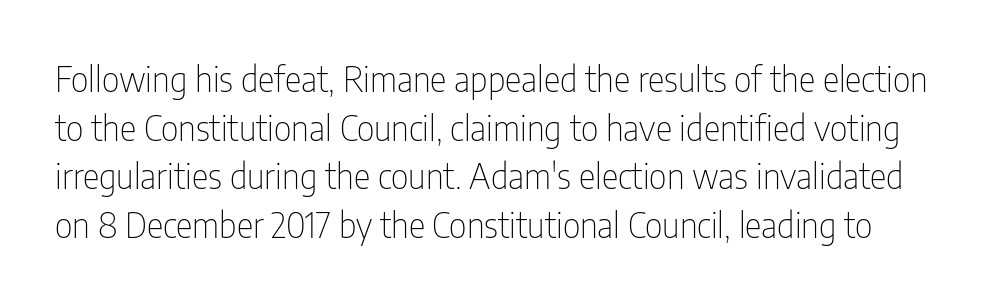
{"serif": "no", "italic": "no", "bold": "no", "weight": "thin", "width": "condensed", "stroke_contrast": "low", "x_height": "medium", "monospaced": "no", "underline": "no", "line_spacing": "normal", "line_spacing_ratio": 1.39, "letter_spacing": "normal", "letter_spacing_em": 0.0, "glyph_px": 35}
